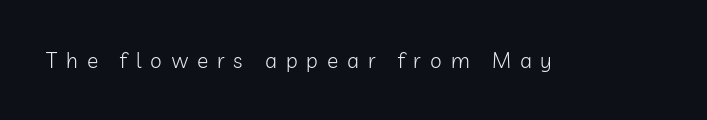
The image shows 21 px text type, upright; set unusually wide letter spacing (+0.42 em), not underlined.
